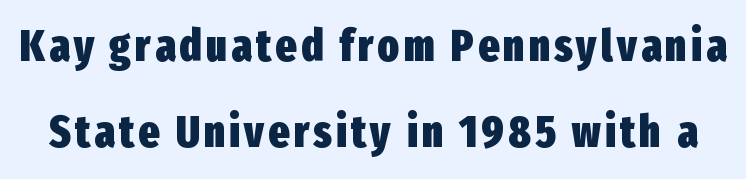
The image shows 44 px heavy, condensed sans-serif type, upright; set loose line spacing (1.96x), not underlined; low stroke contrast and a medium x-height.
